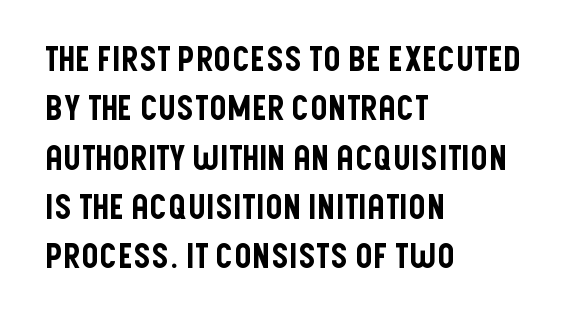
The image shows 34 px condensed sans-serif type, upright; set left-aligned, normal line spacing (1.45x), normal letter spacing, not underlined; low stroke contrast and a large x-height.
